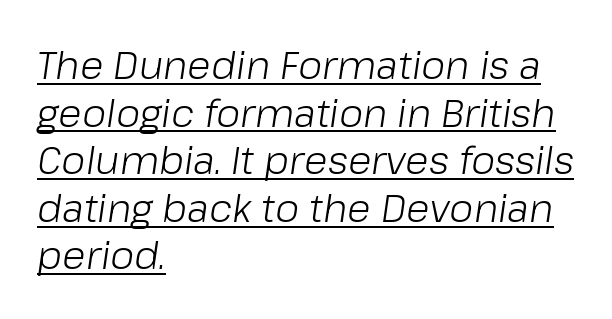
The image shows 39 px light type, italic (leaning right); set left-aligned, line spacing 1.22x, normal letter spacing, underlined; low stroke contrast and a medium x-height.
